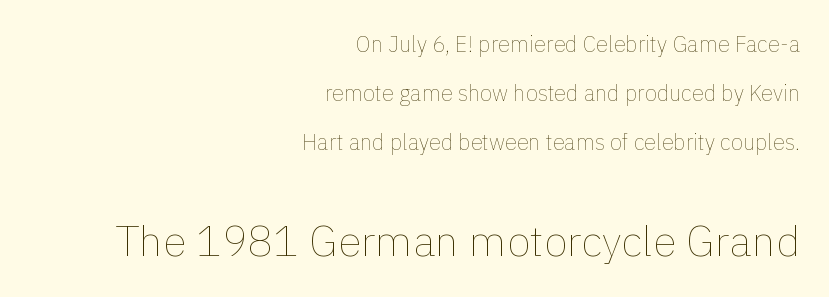
Q: Is the text bold? A: No.
Q: Is the text italic (slanted)? A: No, it is upright.
Q: Is the text underlined? A: No.
Q: How is the paragraph aligned? A: Right-aligned.
Q: Is the spacing between letters normal or unusually wide? A: Normal.
Q: Is the spacing between lines tight, normal or loose? A: Loose.
Q: Which block of text is set in a larger size, the first (top) or the second (bottom)? A: The second (bottom) one.
Q: Width (condensed, normal, or wide)? A: Normal.
Q: x-height? A: Medium.
Q: Monospaced? A: No.
